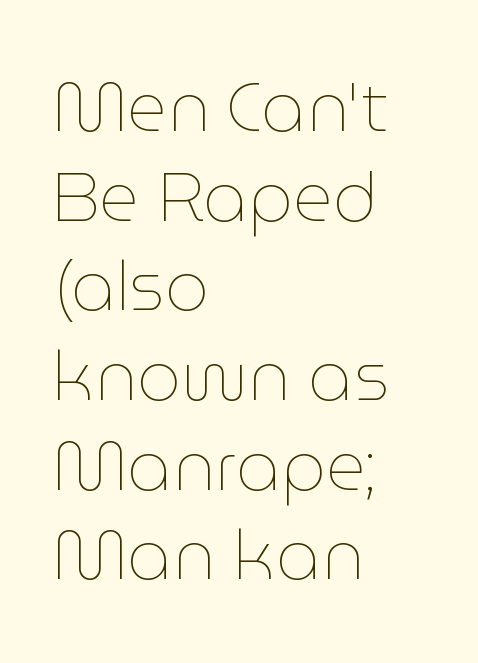
Q: Is the text bold? A: No.
Q: Is the text italic (slanted)? A: No, it is upright.
Q: Is the text underlined? A: No.
Q: How is the paragraph aligned? A: Left-aligned.
Q: Is the spacing between letters normal or unusually wide? A: Normal.
Q: Is the spacing between lines tight, normal or loose? A: Normal.
Q: Width (condensed, normal, or wide)? A: Normal.
Q: Stroke contrast? A: Low.
Q: x-height? A: Medium.
Q: Monospaced? A: No.
